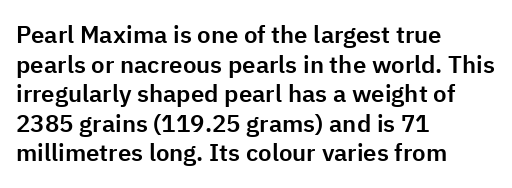
{"italic": "no", "underline": "no", "align": "left", "line_spacing_ratio": 1.23, "letter_spacing": "normal", "letter_spacing_em": 0.0, "glyph_px": 24}
